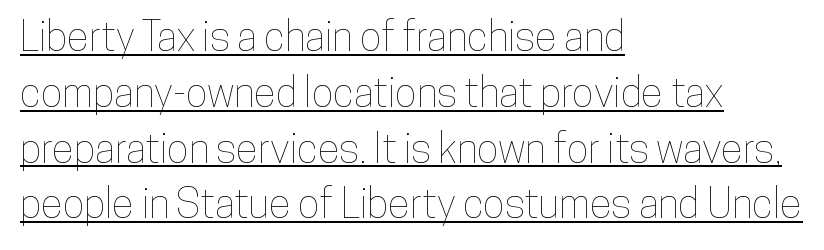
Q: Is the text italic (slanted)? A: No, it is upright.
Q: Is the text underlined? A: Yes.
Q: How is the paragraph aligned? A: Left-aligned.
Q: Is the spacing between letters normal or unusually wide? A: Normal.
Q: Is the spacing between lines tight, normal or loose? A: Normal.
Q: Width (condensed, normal, or wide)? A: Condensed.
Q: Stroke contrast? A: Low.
Q: x-height? A: Medium.
Q: Monospaced? A: No.
